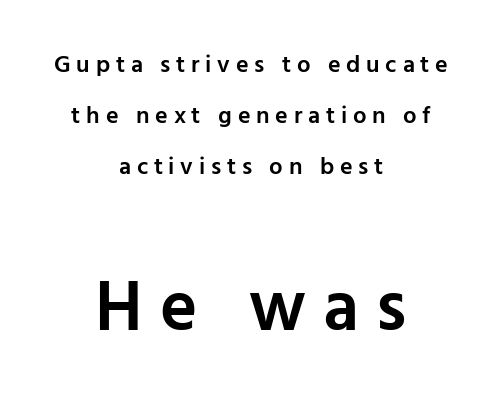
Q: Is the text bold? A: Semi-bold.
Q: Is the text italic (slanted)? A: No, it is upright.
Q: Is the typeface a serif or a sans-serif typeface? A: Sans-serif.
Q: Is the text underlined? A: No.
Q: How is the paragraph aligned? A: Centered.
Q: Is the spacing between letters normal or unusually wide? A: Unusually wide.
Q: Is the spacing between lines tight, normal or loose? A: Loose.
Q: Which block of text is set in a larger size, the first (top) or the second (bottom)? A: The second (bottom) one.
Q: Width (condensed, normal, or wide)? A: Normal.
Q: Stroke contrast? A: Low.
Q: x-height? A: Medium.
Q: Monospaced? A: No.
